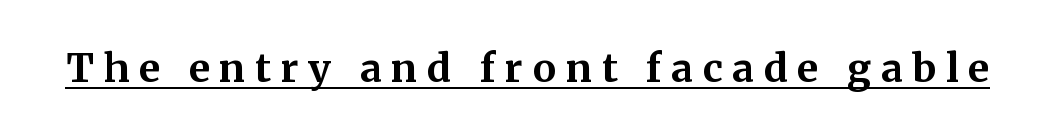
This is heavy type, rendered in bold. The letters advance in unequal steps, a hallmark of proportional type. This sample uses expanded letter spacing, leaving extra air between glyphs. When letters stand straight like this, we call the style roman or upright. The characters display serif detailing at their extremities. Check the space under the baseline: a stroke is drawn there.
